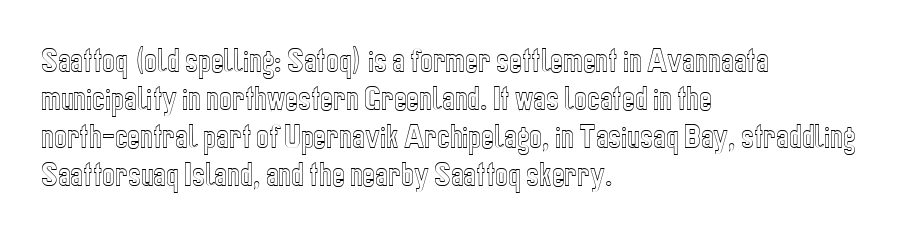
{"italic": "no", "underline": "no", "align": "left", "line_spacing": "normal", "line_spacing_ratio": 1.41, "letter_spacing": "normal", "letter_spacing_em": 0.0, "glyph_px": 27}
